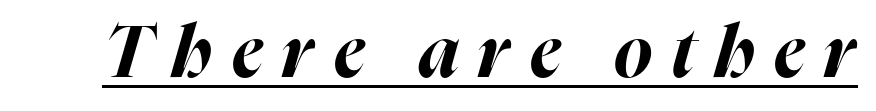
{"italic": "yes", "lean": "right", "slant_degrees": 16, "bold": "yes", "weight": "bold", "width": "normal", "stroke_contrast": "high", "x_height": "medium", "monospaced": "no", "underline": "yes", "letter_spacing": "wide", "letter_spacing_em": 0.27, "glyph_px": 72}
